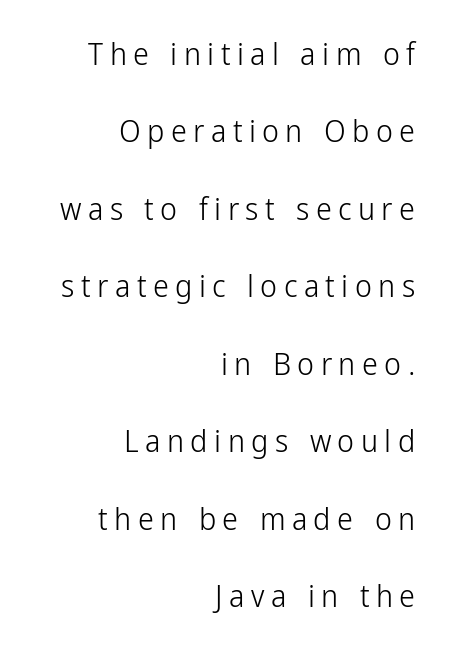
The image shows 32 px light, condensed sans-serif type, upright; set right-aligned, loose line spacing (2.42x), unusually wide letter spacing (+0.2 em), not underlined; low stroke contrast and a medium x-height.
